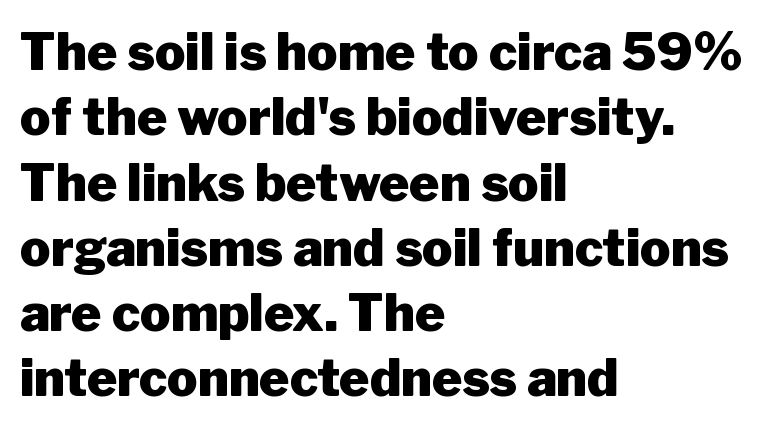
The strip under each line holds only bare page. The setting favours the left margin, as ordinary paragraphs usually do. Is there much room between lines? A standard amount, neither cramped nor airy. Nothing sits at the stroke ends, so this counts as sans-serif.
